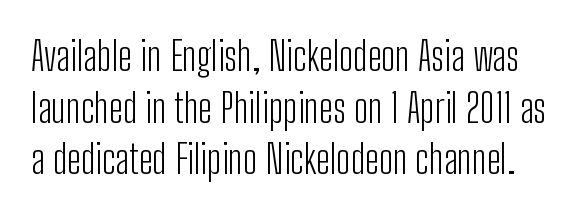
The image shows 40 px light, condensed sans-serif type, upright; set normal line spacing (1.29x), normal letter spacing, not underlined; low stroke contrast and a medium x-height.
